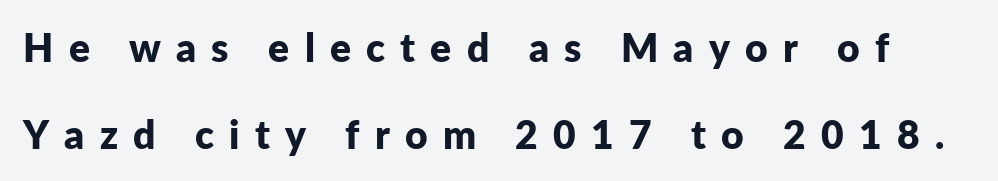
{"serif": "no", "italic": "no", "bold": "yes", "weight": "bold", "width": "normal", "stroke_contrast": "low", "x_height": "medium", "monospaced": "no", "underline": "no", "line_spacing": "loose", "line_spacing_ratio": 2.23, "letter_spacing": "wide", "letter_spacing_em": 0.39, "glyph_px": 39}
